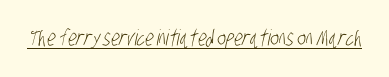
Q: Is the text bold? A: No.
Q: Is the text underlined? A: Yes.
Q: Is the spacing between letters normal or unusually wide? A: Normal.
